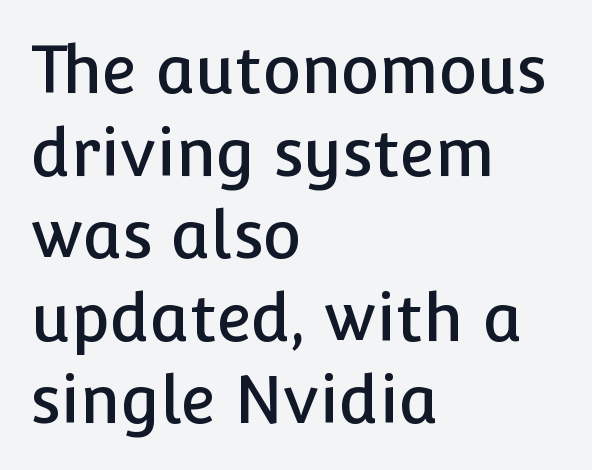
A typesetter would call this zero additional tracking. No italicization has been applied; the sample stays upright. The glyphs in this specimen are sans serif. The lines are quadded left.
